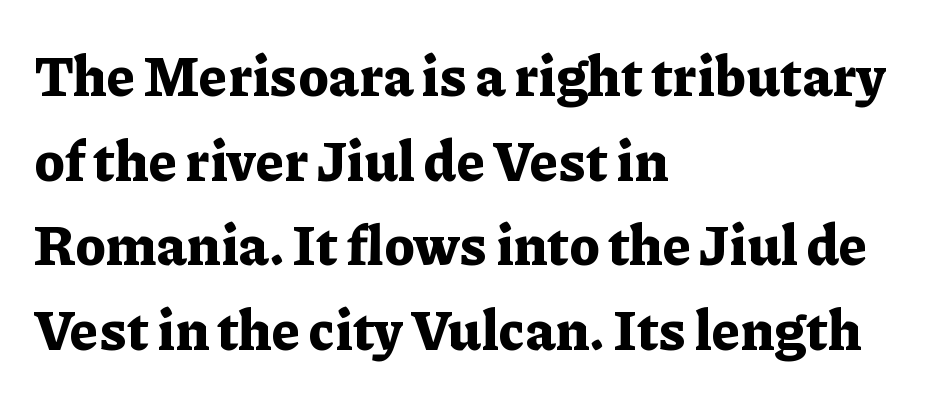
How would I describe the line gaps? Plain and ordinary. I'd describe the lettering as bold — thick and assertive. Every row of glyphs begins at an identical x-position on the left. Each letter keeps its own natural width here, so spacing adapts to shape. Every character sits straight up, as roman type does. Nothing unusual about the tracking: characters are spaced as the font intends.
